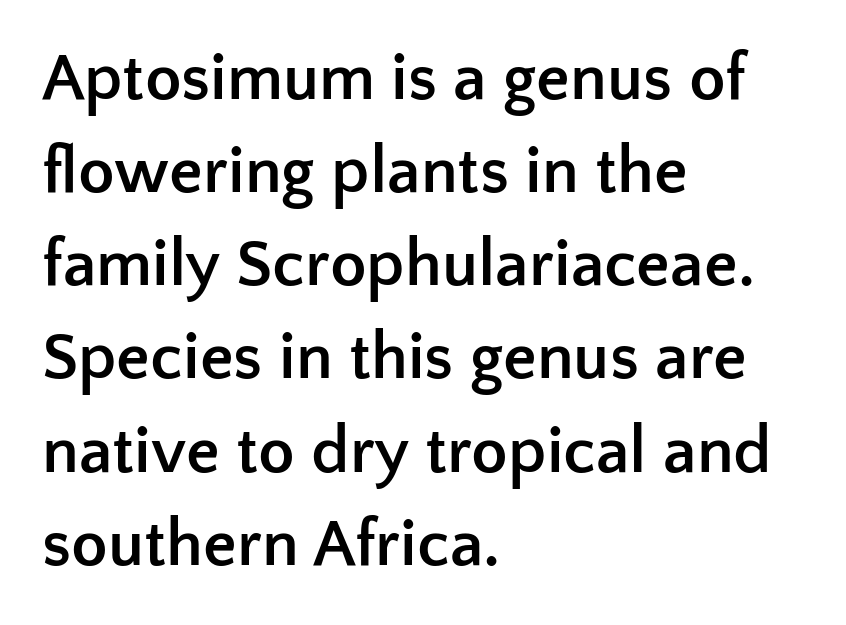
Q: Is the text bold? A: Yes.
Q: Is the text italic (slanted)? A: No, it is upright.
Q: Is the typeface a serif or a sans-serif typeface? A: Sans-serif.
Q: Is the text underlined? A: No.
Q: How is the paragraph aligned? A: Left-aligned.
Q: Is the spacing between letters normal or unusually wide? A: Normal.
Q: Is the spacing between lines tight, normal or loose? A: Normal.
Q: Width (condensed, normal, or wide)? A: Normal.
Q: Stroke contrast? A: Low.
Q: x-height? A: Medium.
Q: Monospaced? A: No.
